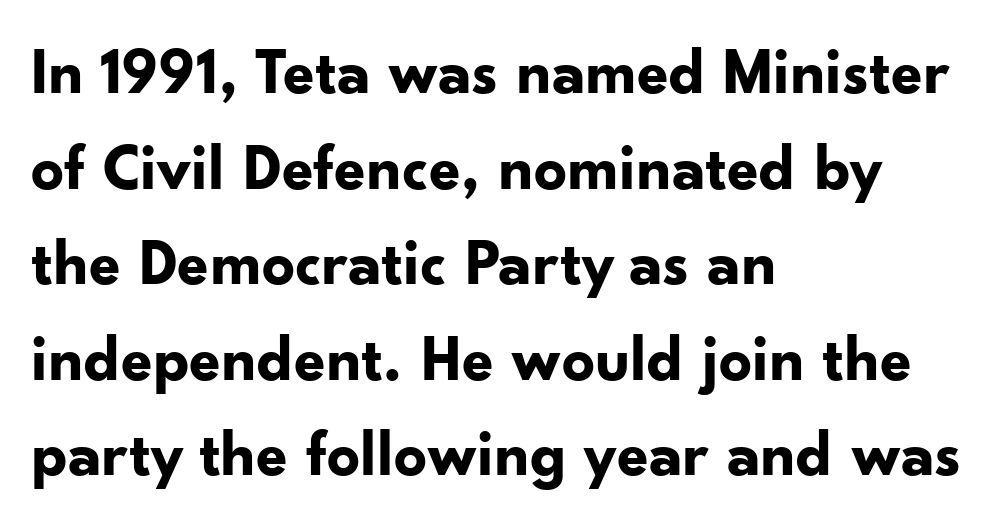
The paragraph has a hard left edge and a soft right edge. The block of text has a typical density, with ordinary space between rows. The type sits square on the baseline with zero lean. The glyphs are unaccompanied by any horizontal stroke below them.
